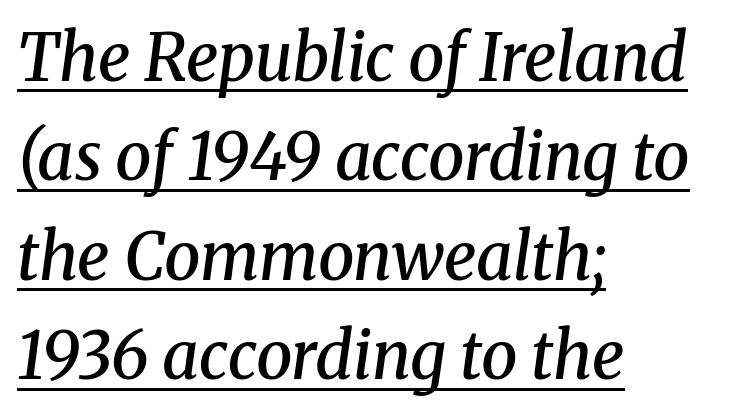
The image shows 65 px semibold serif type, italic (leaning right); set left-aligned, normal line spacing (1.53x), normal letter spacing, underlined; medium stroke contrast and a medium x-height.
